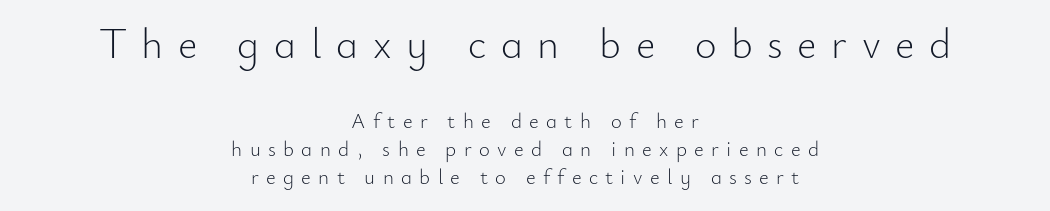
Does the leading feel generous? No, just average. Is the block centered? Yes — each line is placed symmetrically about the middle. The tracking reads as deliberately expanded to a designer's eye. These lines are composed in type without serifs. Glance below the letters and you will spot only blank space.
